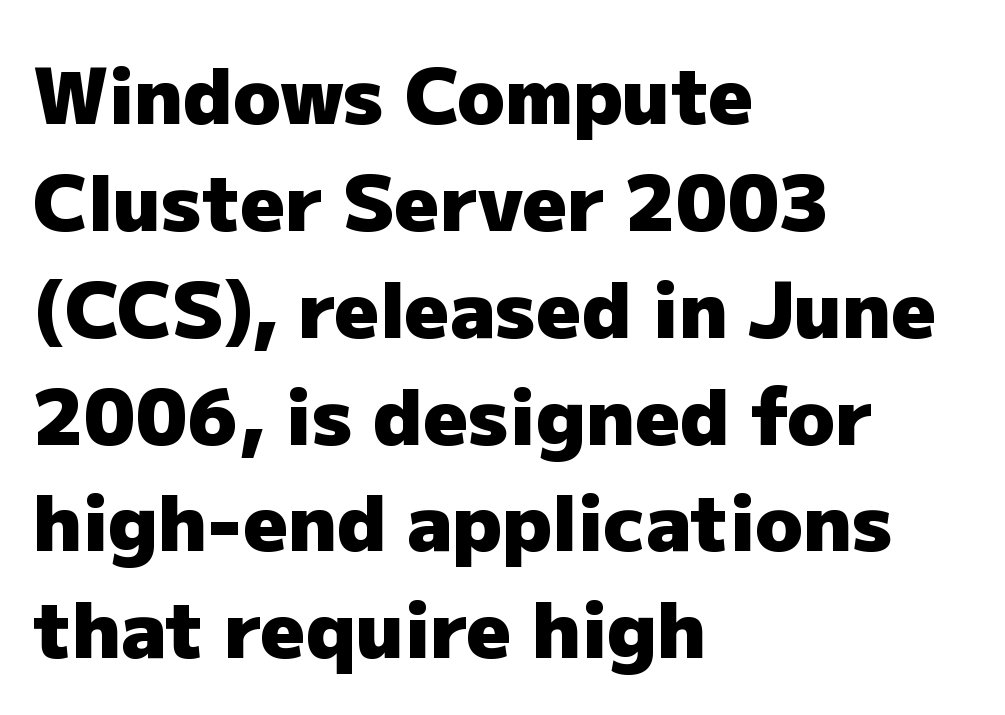
{"serif": "no", "italic": "no", "bold": "yes", "weight": "heavy", "width": "normal", "stroke_contrast": "low", "x_height": "medium", "monospaced": "no", "underline": "no", "align": "left", "line_spacing": "normal", "line_spacing_ratio": 1.37, "letter_spacing": "normal", "letter_spacing_em": 0.0, "glyph_px": 78}
